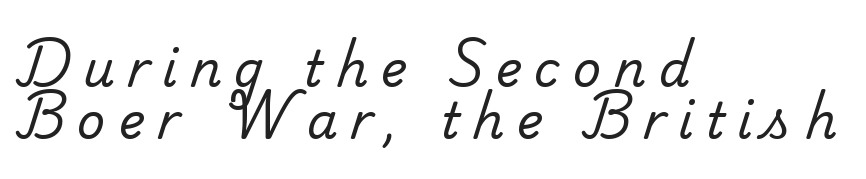
Q: Is the text bold? A: No.
Q: Is the typeface a serif or a sans-serif typeface? A: Serif.
Q: Is the text underlined? A: No.
Q: How is the paragraph aligned? A: Left-aligned.
Q: Is the spacing between letters normal or unusually wide? A: Unusually wide.
Q: Is the spacing between lines tight, normal or loose? A: Tight.
Q: Width (condensed, normal, or wide)? A: Normal.
Q: Stroke contrast? A: Low.
Q: x-height? A: Small.
Q: Monospaced? A: No.
